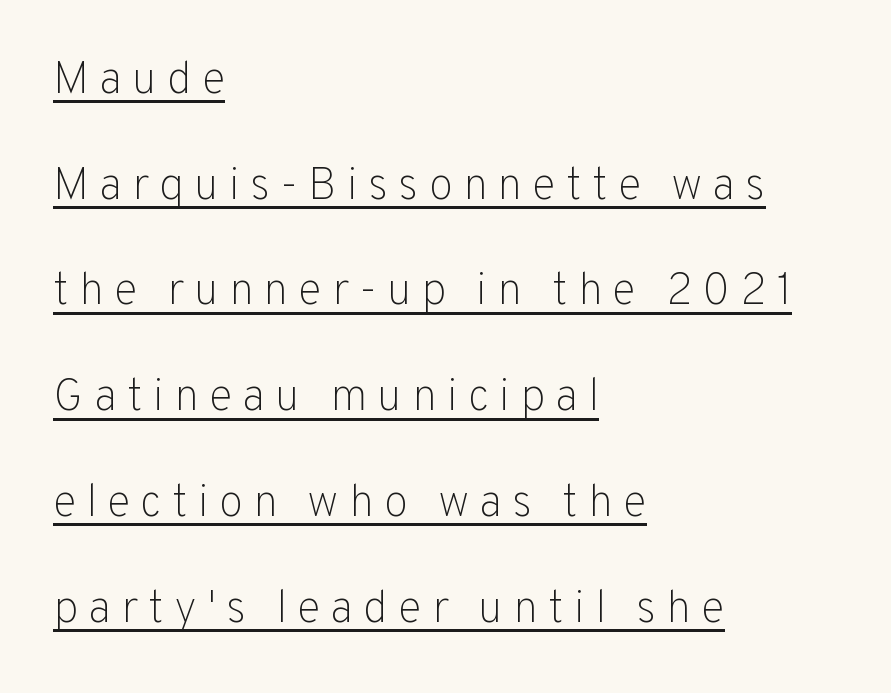
The image shows 45 px light sans-serif type, upright; set left-aligned, loose line spacing (2.35x), unusually wide letter spacing (+0.22 em), underlined; low stroke contrast and a medium x-height.
